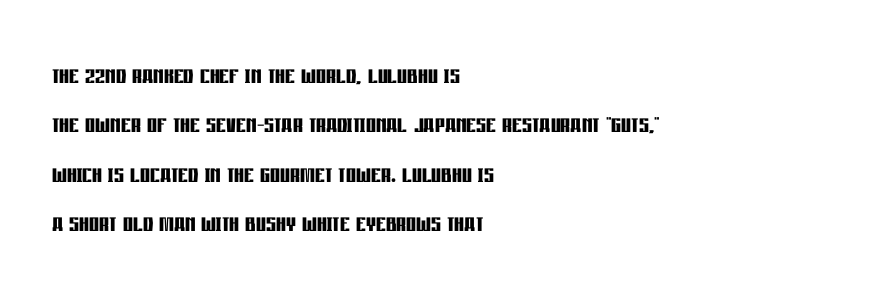
{"serif": "no", "italic": "no", "bold": "yes", "weight": "semibold", "width": "condensed", "stroke_contrast": "low", "x_height": "large", "monospaced": "no", "underline": "no", "align": "left", "line_spacing": "normal", "line_spacing_ratio": 1.59, "letter_spacing": "normal", "letter_spacing_em": 0.0, "glyph_px": 31}
